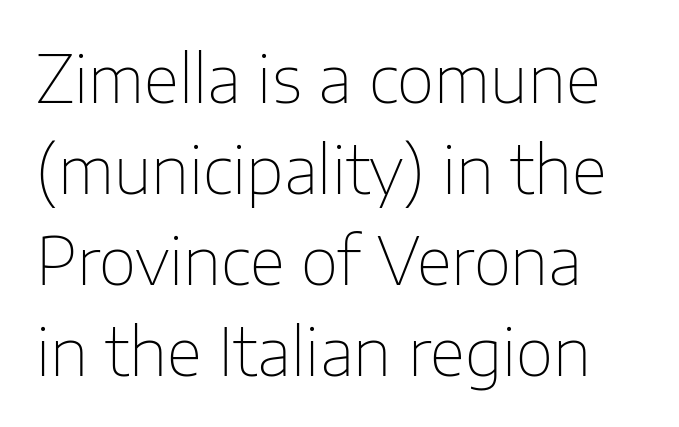
Descender tails drop into unmarked territory. Ascenders rise straight up at ninety degrees. Each line starts at the same left margin while the right side varies. These lines sit exactly where default settings would place them. Observe the ordinary spacing: letters are neighbours, not strangers.
